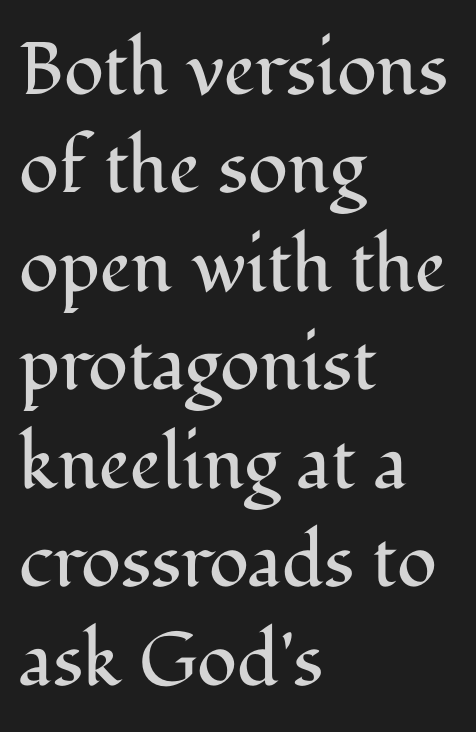
Do the letters lean? They stand straight. In CSS terms this would be text-align: left. Type style note: has serifs. Is there much room between lines? A standard amount, neither cramped nor airy. The letters advance in unequal steps, a hallmark of proportional type. Weight: regular or lighter.
